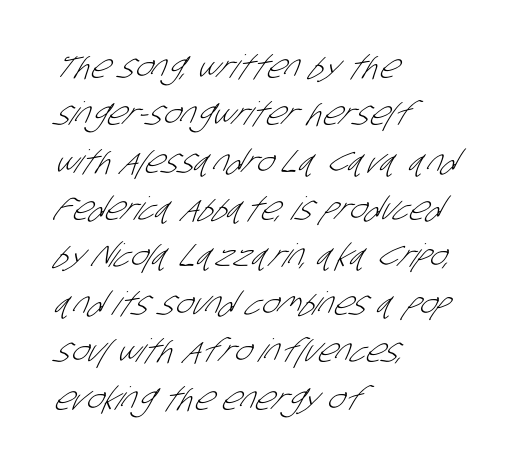
The image shows 32 px light, condensed sans-serif type; set left-aligned, normal line spacing (1.48x), normal letter spacing, not underlined; low stroke contrast and a large x-height.
